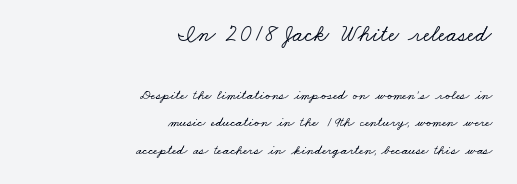
Q: Is the text underlined? A: No.
Q: How is the paragraph aligned? A: Right-aligned.
Q: Is the spacing between letters normal or unusually wide? A: Normal.
Q: Is the spacing between lines tight, normal or loose? A: Loose.
Q: Which block of text is set in a larger size, the first (top) or the second (bottom)? A: The first (top) one.
